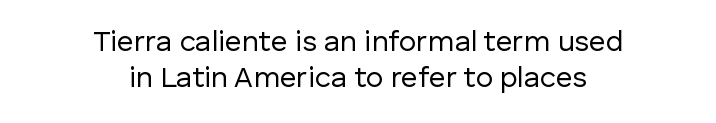
Compared with a flush-left layout, this one balances lines on the center instead. The face looks like a standard text weight, possibly lighter. Letter spacing: default. Classification — sans serif.
